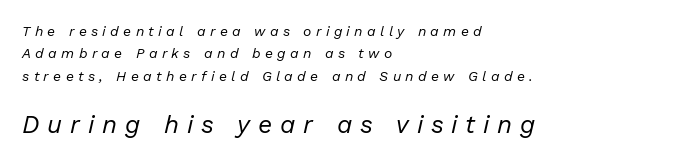
{"italic": "yes", "lean": "right", "slant_degrees": 13, "bold": "no", "underline": "no", "align": "left", "line_spacing": "normal", "line_spacing_ratio": 1.6, "letter_spacing": "wide", "letter_spacing_em": 0.31, "larger_block": "second", "size_ratio": 1.79, "glyph_px": 25}
